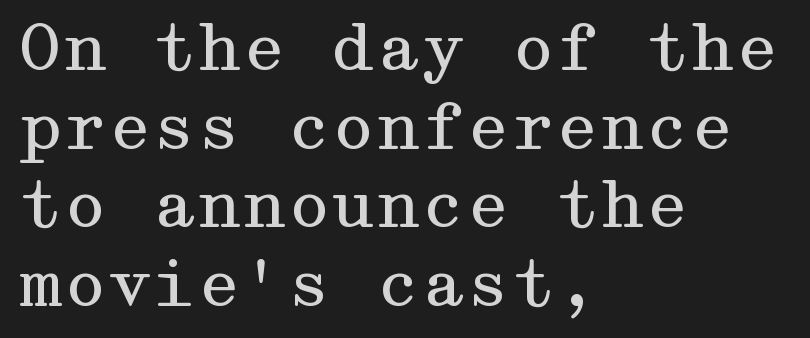
Serifs: yes, visible at the terminals of the letterforms. Do the letters lean? They stand straight. Heaviness? Minimal to ordinary, like unemphasized prose. Nobody drew a line under any word here. Compared with a centered layout, this one pins lines to the left instead.
